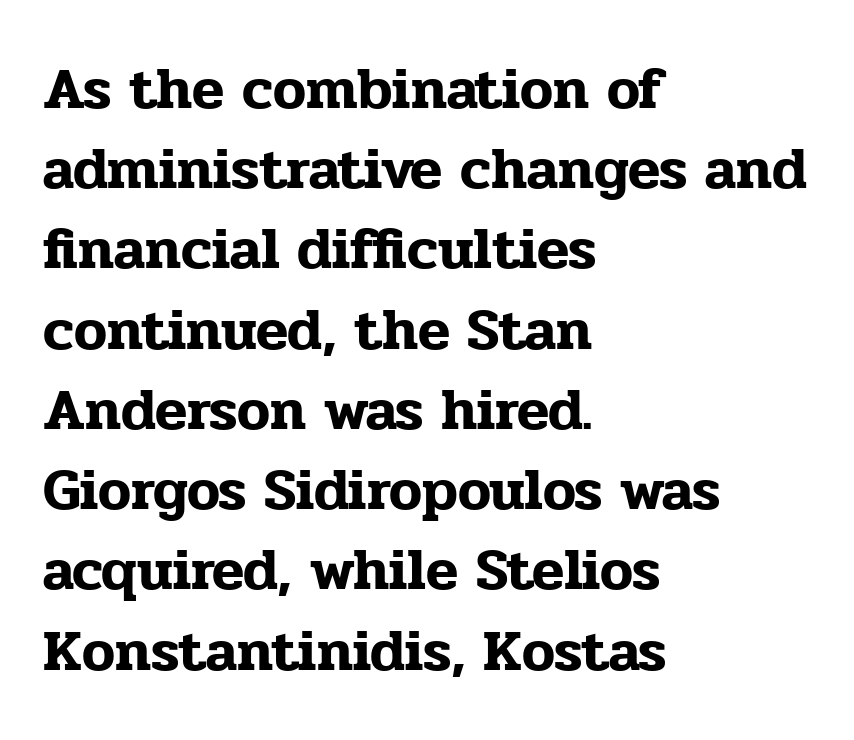
The letters advance in unequal steps, a hallmark of proportional type. The specimen reads as upright at a glance. The setting favours the left margin, as ordinary paragraphs usually do. These lines sit exactly where default settings would place them. Descender tails drop into unmarked territory. Small tapered or slab feet sit at the stroke ends, so this counts as serif.
